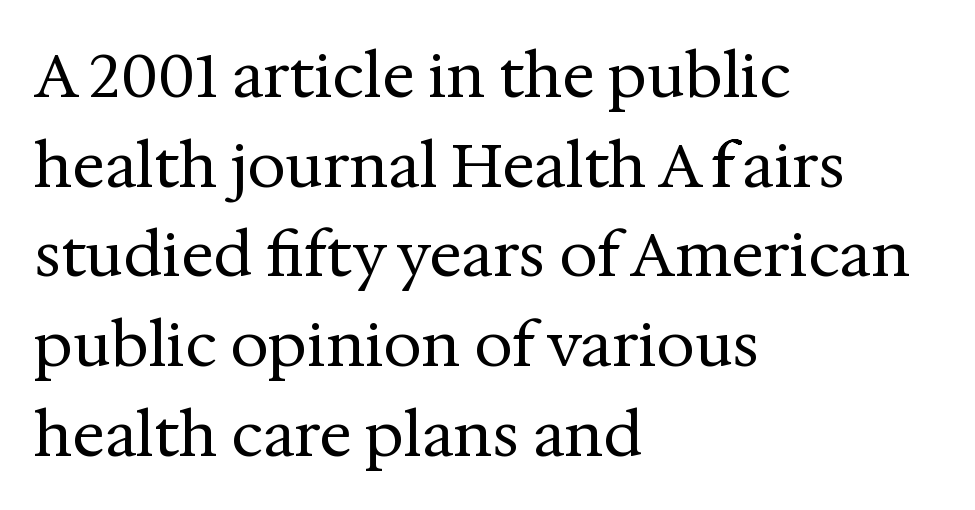
{"serif": "yes", "italic": "no", "bold": "no", "weight": "regular", "width": "normal", "stroke_contrast": "medium", "x_height": "medium", "monospaced": "no", "underline": "no", "align": "left", "line_spacing": "normal", "line_spacing_ratio": 1.47, "letter_spacing": "normal", "letter_spacing_em": 0.0, "glyph_px": 61}
